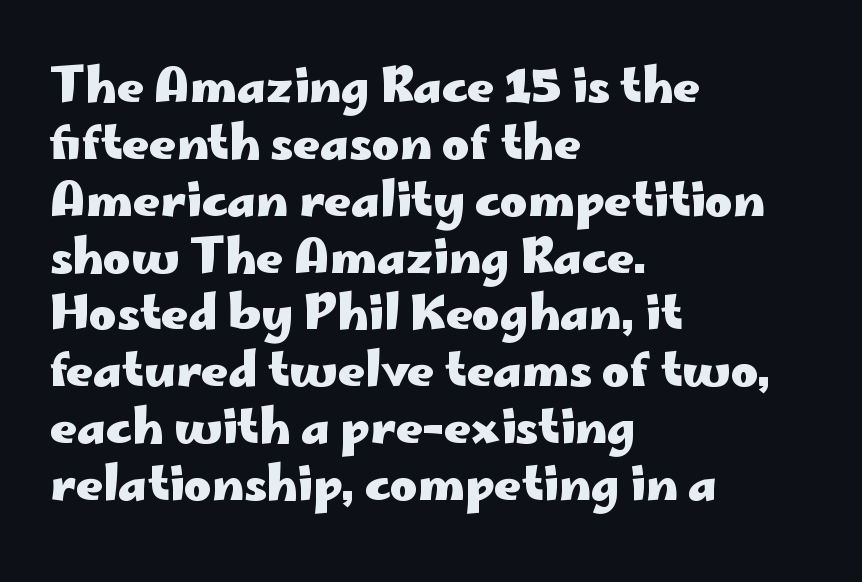
The image shows 47 px heavy, wide sans-serif type, upright; set left-aligned, line spacing 1.21x, normal letter spacing, not underlined; low stroke contrast and a small x-height.
